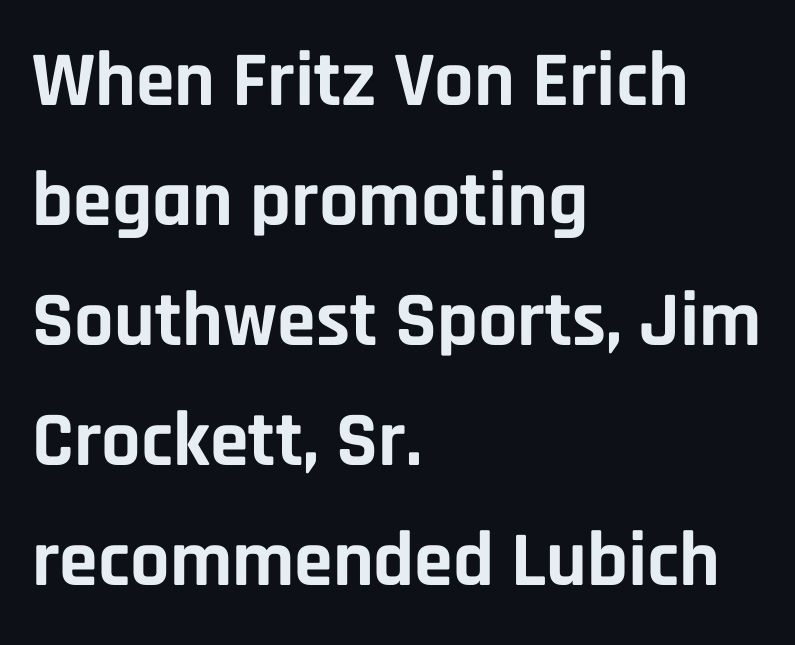
Character widths vary here, with narrow letters taking less room than wide ones. Spacing between characters is what you'd get straight out of the box. Designer's note — italics off, roman on. Letterform terminals end flat and unadorned throughout the passage.
